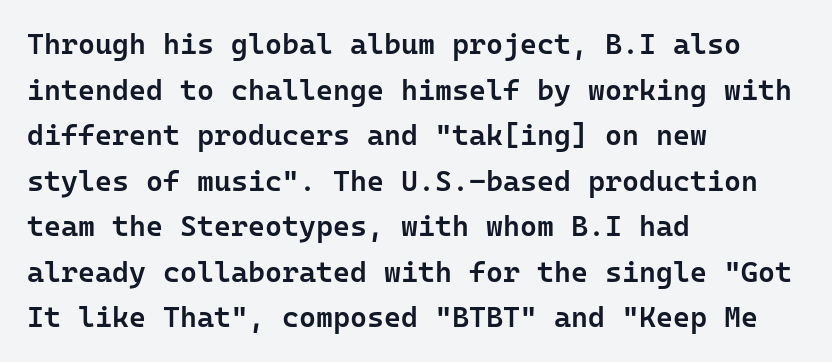
Q: Is the text bold? A: Semi-bold.
Q: Is the text italic (slanted)? A: No, it is upright.
Q: Is the typeface a serif or a sans-serif typeface? A: Sans-serif.
Q: Is the text underlined? A: No.
Q: How is the paragraph aligned? A: Left-aligned.
Q: Is the spacing between letters normal or unusually wide? A: Normal.
Q: Is the spacing between lines tight, normal or loose? A: Normal.
Q: Width (condensed, normal, or wide)? A: Normal.
Q: Stroke contrast? A: Low.
Q: x-height? A: Medium.
Q: Monospaced? A: Yes.
